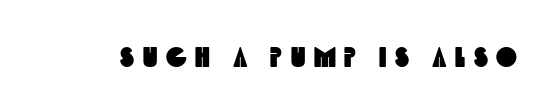
Each row of text sits above clean, open space. Here the glyphs are tracked loosely, breaking word shapes into spaced letters. Character widths vary here, with narrow letters taking less room than wide ones. Nope, no serifs anywhere on these letters.
